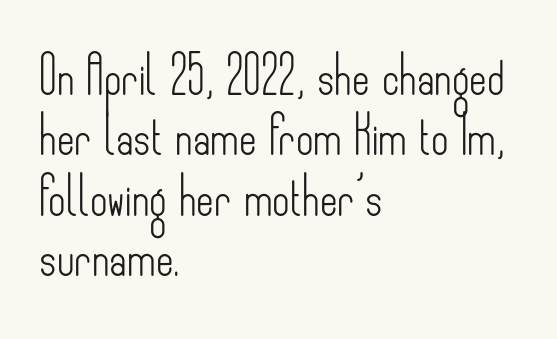
Caption: standard tracking, unaltered. Horizontal bands of white between lines are of average thickness. Italic: no, the glyphs are upright roman. Letters rest on an invisible, unmarked baseline. The text was rendered using a sans face with plain stroke endings. No heavy texture on the line: the type isn't bold.
